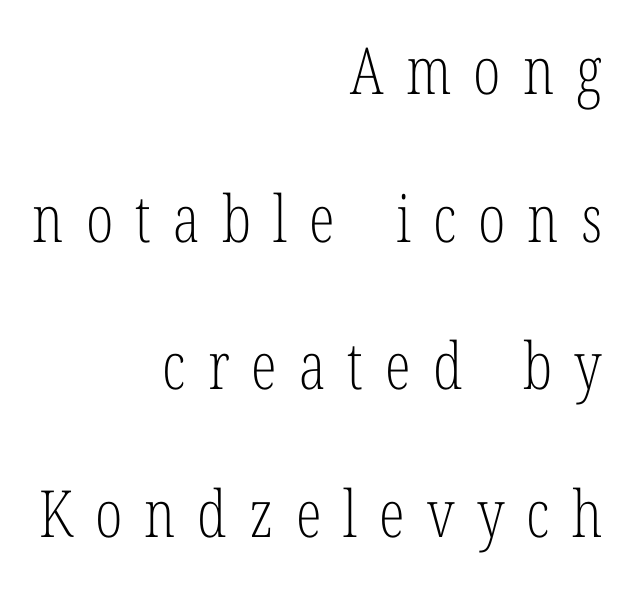
Between one letter and the next there's a generous, obvious gap. Posture: straight, roman, zero tilt. The strokes carry an ordinary text weight at most. In terms of leading, this rendering errs on the spacious side.
